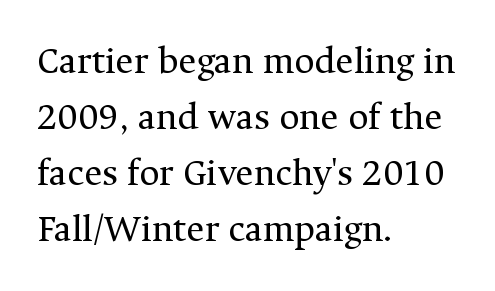
The image shows 39 px regular-weight serif type, upright; set left-aligned, normal line spacing (1.44x), normal letter spacing, not underlined; medium stroke contrast and a medium x-height.
